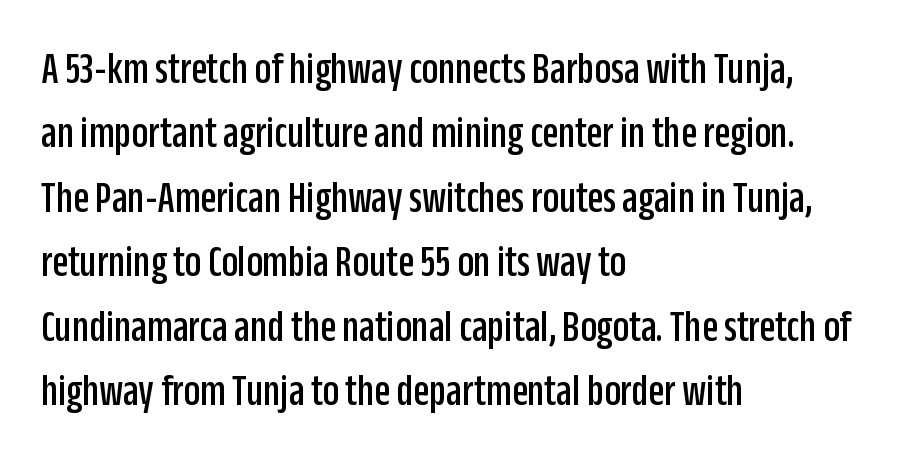
The image shows 46 px condensed sans-serif type, upright; set left-aligned, normal line spacing (1.4x), normal letter spacing, not underlined; low stroke contrast and a large x-height.
